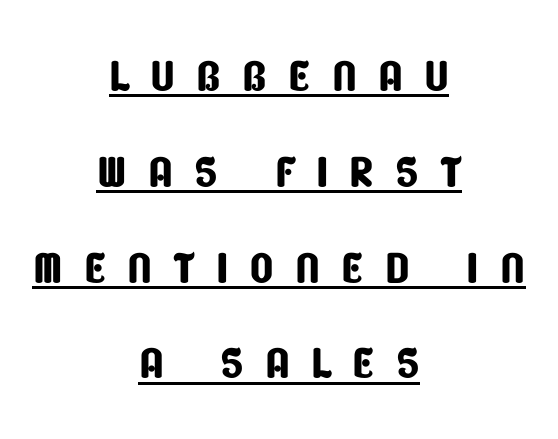
Q: Is the typeface a serif or a sans-serif typeface? A: Sans-serif.
Q: Is the text underlined? A: Yes.
Q: How is the paragraph aligned? A: Centered.
Q: Is the spacing between letters normal or unusually wide? A: Unusually wide.
Q: Is the spacing between lines tight, normal or loose? A: Normal.
Q: Width (condensed, normal, or wide)? A: Condensed.
Q: Stroke contrast? A: Low.
Q: x-height? A: Large.
Q: Monospaced? A: No.
